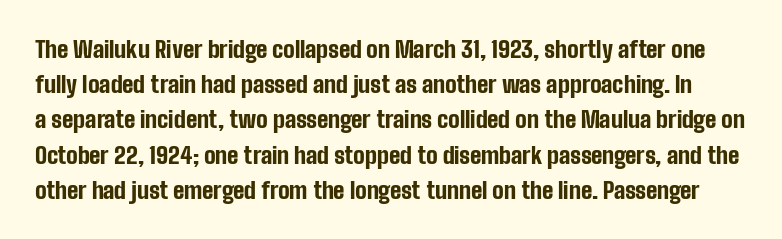
The foot of each line stays bare and open. If you measured baseline to baseline, you'd find a middling distance. Strong, thick strokes mark this as bold type. Quick note: not italic, upright.
